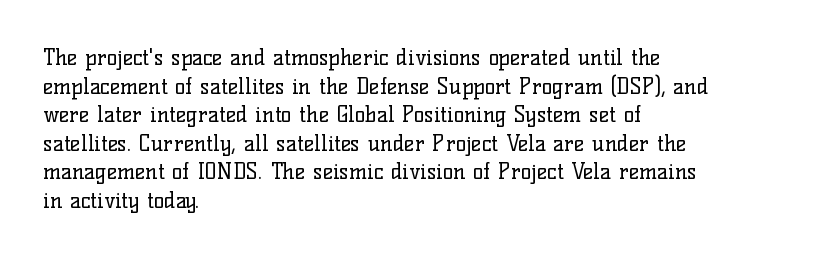
Check the space under the baseline: it is left empty. Characters follow at the spacing the type designer built in. These glyphs show unthickened strokes, regular width or finer. This is the regular roman posture of the typeface. A typesetter would call this leading conventional body-copy spacing. The compositor pushed each line to the left boundary.
